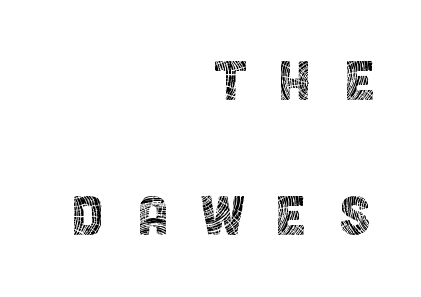
The passage shown is not underscored anywhere. Notice the wide empty band between every row — that's loose leading. Is this a fixed-width face? No — the glyphs have proportional, varying widths. The lettering stays uniformly vertical, giving the passage a roman look.
